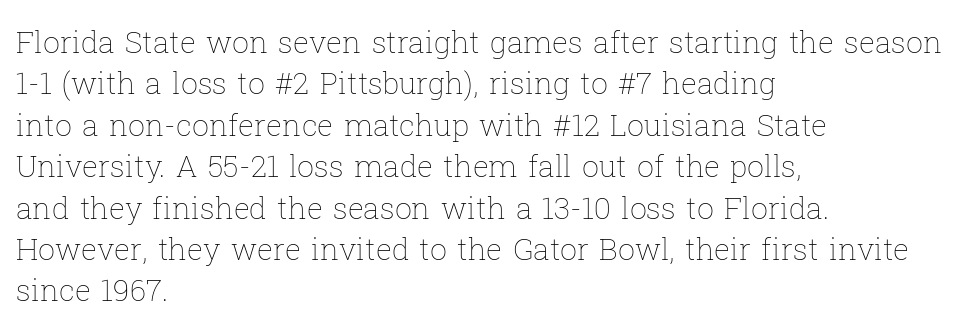
Nobody drew a line under any word here. When letters stand straight like this, we call the style roman or upright. Quick note: interline space is typical. Here the glyphs are tracked normally, forming tight word shapes.
